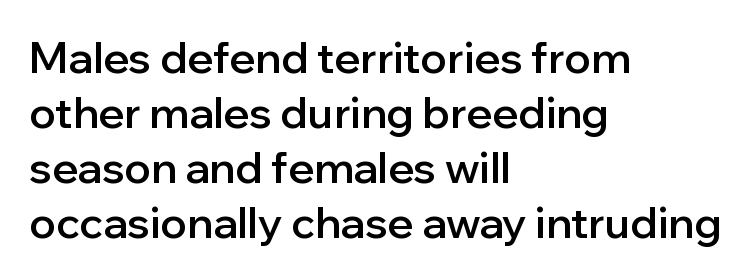
Q: Is the text bold? A: Semi-bold.
Q: Is the text italic (slanted)? A: No, it is upright.
Q: Is the typeface a serif or a sans-serif typeface? A: Sans-serif.
Q: Is the text underlined? A: No.
Q: How is the paragraph aligned? A: Left-aligned.
Q: Is the spacing between letters normal or unusually wide? A: Normal.
Q: Is the spacing between lines tight, normal or loose? A: Normal.
Q: Width (condensed, normal, or wide)? A: Normal.
Q: Stroke contrast? A: Low.
Q: x-height? A: Medium.
Q: Monospaced? A: No.
